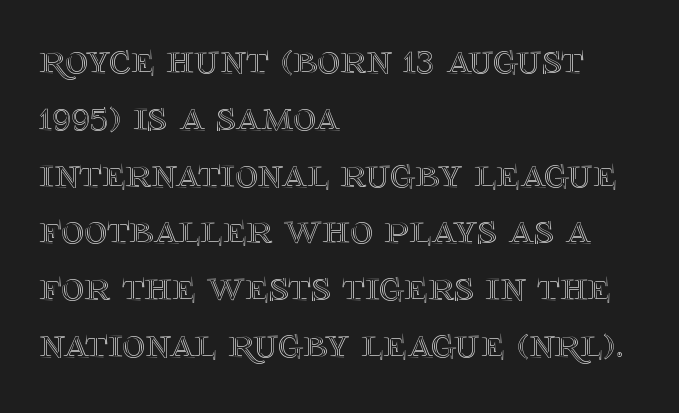
Evenly set lines give the paragraph a standard silhouette. Posture: vertical. Spacing verdict: proportional, widths tailored to each character. One-word summary of the alignment: left. Quick note: underline off. The letterforms sit shoulder to shoulder at normal distance.
